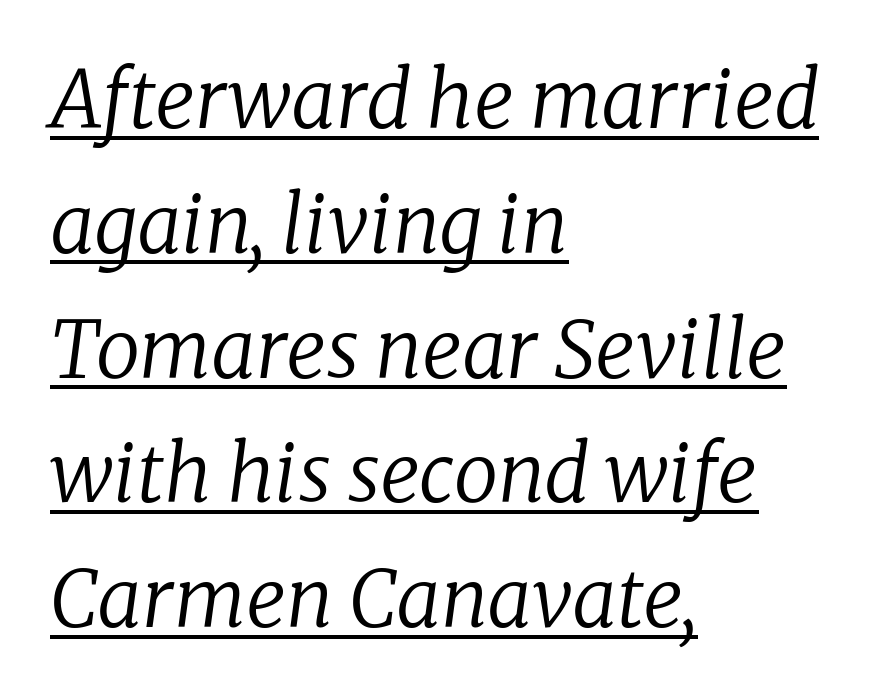
The image shows 79 px regular-weight serif type, italic (leaning right); set left-aligned, normal line spacing (1.58x), normal letter spacing, underlined; low stroke contrast and a medium x-height.
